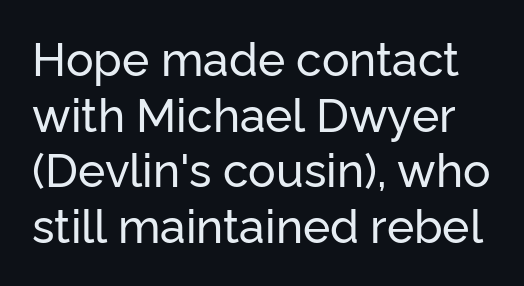
The image shows 46 px sans-serif type, upright; set line spacing 1.21x, normal letter spacing, not underlined; low stroke contrast and a medium x-height.
